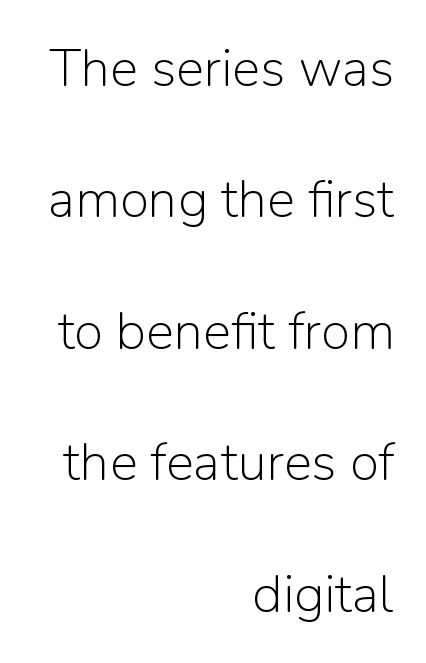
The image shows 53 px light sans-serif type, upright; set right-aligned, loose line spacing (2.48x), normal letter spacing, not underlined; low stroke contrast and a medium x-height.
